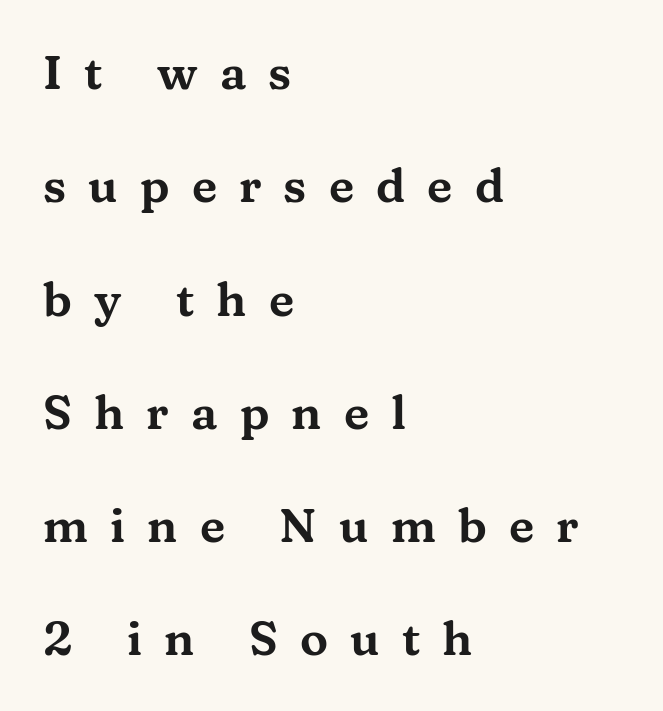
The image shows 47 px wide serif type, upright; set left-aligned, loose line spacing (2.41x), unusually wide letter spacing (+0.47 em), not underlined; medium stroke contrast and a medium x-height.
